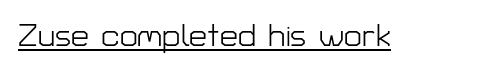
Q: Is the text bold? A: No.
Q: Is the text italic (slanted)? A: No, it is upright.
Q: Is the typeface a serif or a sans-serif typeface? A: Sans-serif.
Q: Is the text underlined? A: Yes.
Q: Is the spacing between letters normal or unusually wide? A: Normal.
Q: Width (condensed, normal, or wide)? A: Normal.
Q: Stroke contrast? A: Low.
Q: x-height? A: Medium.
Q: Monospaced? A: No.
